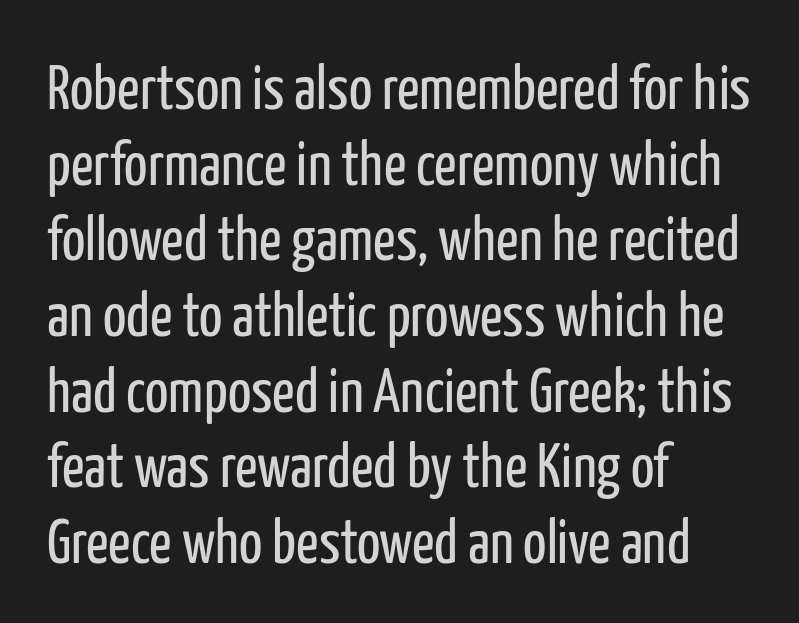
Q: Is the text bold? A: No.
Q: Is the text italic (slanted)? A: No, it is upright.
Q: Is the typeface a serif or a sans-serif typeface? A: Sans-serif.
Q: Is the text underlined? A: No.
Q: How is the paragraph aligned? A: Left-aligned.
Q: Is the spacing between letters normal or unusually wide? A: Normal.
Q: Width (condensed, normal, or wide)? A: Condensed.
Q: Stroke contrast? A: Low.
Q: x-height? A: Medium.
Q: Monospaced? A: No.
